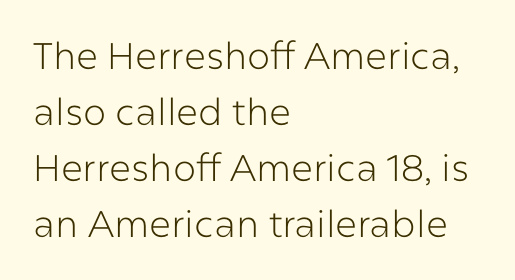
{"serif": "no", "italic": "no", "bold": "no", "weight": "light", "width": "normal", "stroke_contrast": "low", "x_height": "medium", "monospaced": "no", "underline": "no", "align": "left", "line_spacing": "normal", "line_spacing_ratio": 1.51, "letter_spacing": "normal", "letter_spacing_em": 0.0, "glyph_px": 37}
